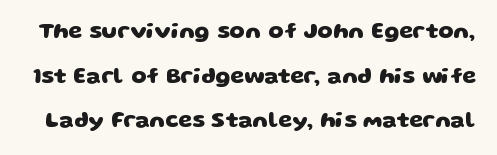
Q: Is the text bold? A: Yes.
Q: Is the text underlined? A: No.
Q: Is the spacing between letters normal or unusually wide? A: Normal.
Q: Is the spacing between lines tight, normal or loose? A: Loose.
